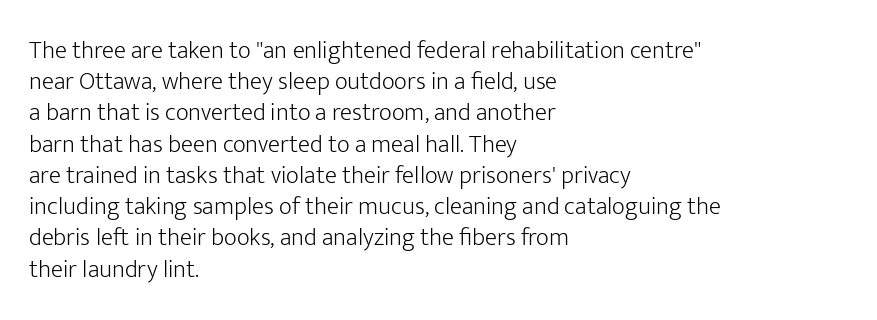
Q: Is the text bold? A: No.
Q: Is the text italic (slanted)? A: No, it is upright.
Q: Is the text underlined? A: No.
Q: How is the paragraph aligned? A: Left-aligned.
Q: Is the spacing between letters normal or unusually wide? A: Normal.
Q: Is the spacing between lines tight, normal or loose? A: Normal.
